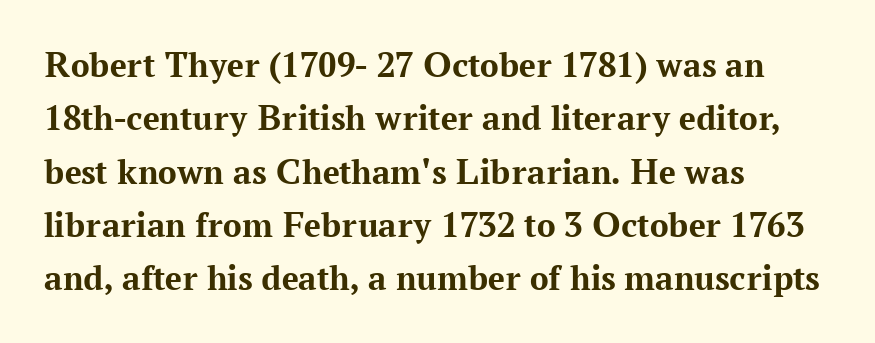
{"serif": "yes", "italic": "no", "bold": "yes", "weight": "bold", "width": "normal", "stroke_contrast": "medium", "x_height": "medium", "monospaced": "no", "underline": "no", "align": "left", "line_spacing": "normal", "line_spacing_ratio": 1.44, "letter_spacing": "normal", "letter_spacing_em": 0.0, "glyph_px": 37}
